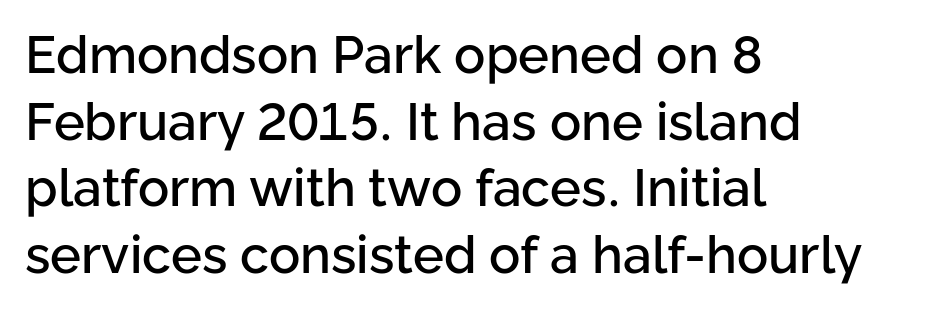
The image shows 52 px sans-serif type, upright; set left-aligned, normal line spacing (1.28x), normal letter spacing, not underlined; low stroke contrast and a medium x-height.
